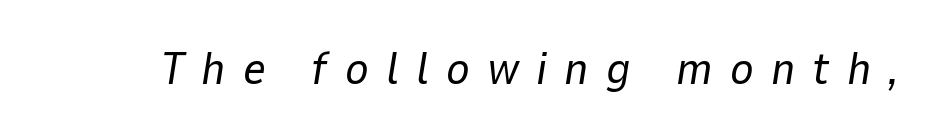
On a weight scale, this lands at 450 or below. The specimen reads as italic at a glance. What stands out about the letter spacing? Its width — letters are far apart. The letters advance in unequal steps, a hallmark of proportional type. The foot of each line stays bare and open.
